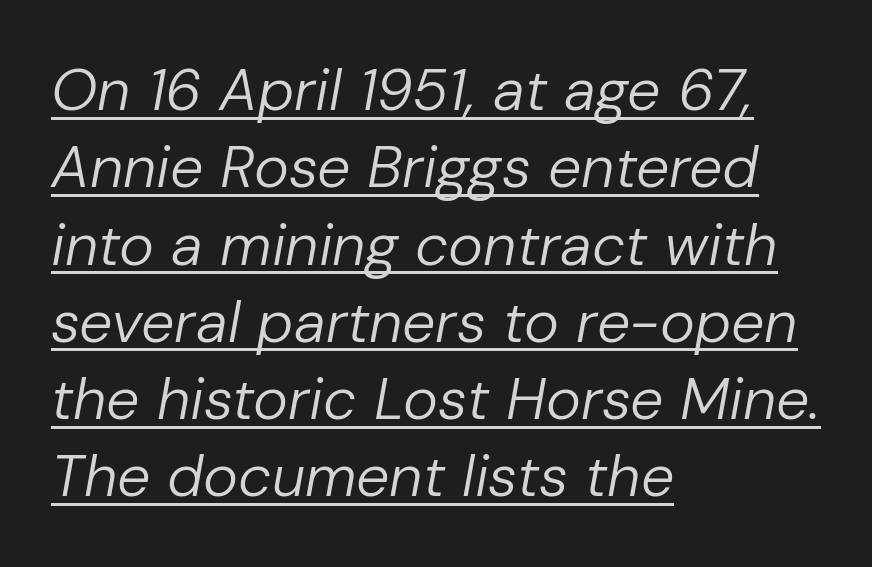
The image shows 59 px regular-weight type, italic (leaning right); set left-aligned, normal line spacing (1.31x), normal letter spacing, underlined; low stroke contrast and a medium x-height.
